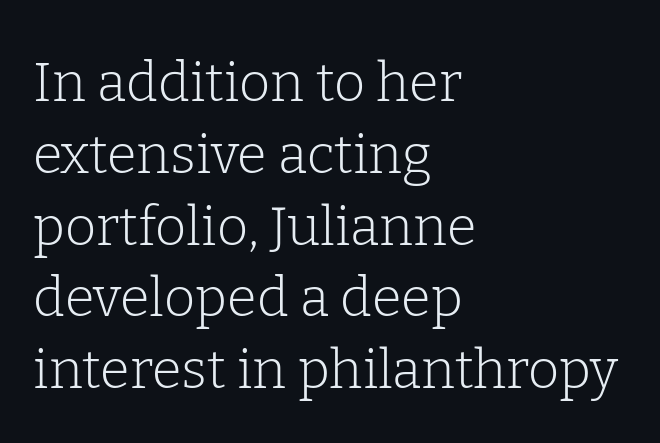
Q: Is the text bold? A: No.
Q: Is the text italic (slanted)? A: No, it is upright.
Q: Is the typeface a serif or a sans-serif typeface? A: Serif.
Q: Is the text underlined? A: No.
Q: How is the paragraph aligned? A: Left-aligned.
Q: Is the spacing between letters normal or unusually wide? A: Normal.
Q: Is the spacing between lines tight, normal or loose? A: Normal.
Q: Width (condensed, normal, or wide)? A: Normal.
Q: Stroke contrast? A: Low.
Q: x-height? A: Medium.
Q: Monospaced? A: No.
